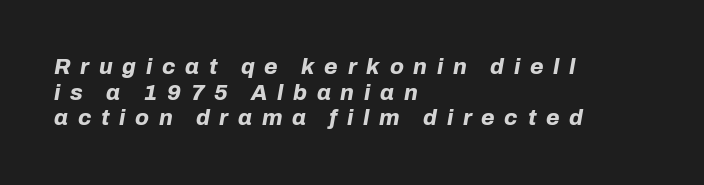
Q: Is the text bold? A: Yes.
Q: Is the text italic (slanted)? A: Yes, it leans right by about 10 degrees.
Q: Is the text underlined? A: No.
Q: How is the paragraph aligned? A: Left-aligned.
Q: Is the spacing between letters normal or unusually wide? A: Unusually wide.
